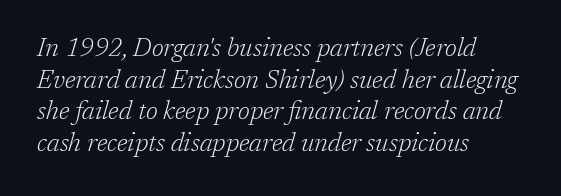
The image shows 25 px text type, italic (leaning right); set left-aligned, normal line spacing (1.27x), normal letter spacing, not underlined.
